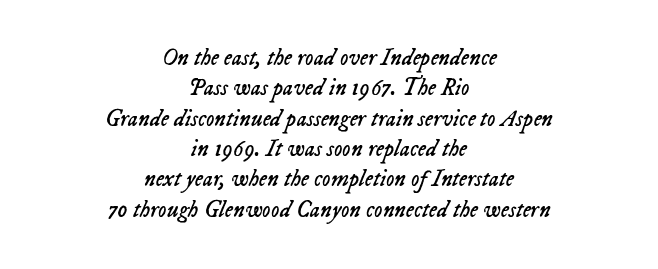
The typeface has the unassuming heft of standard copy or less. A bare baseline throughout the passage. The text carries the slant typical of an italic or oblique font. Neither beginnings nor endings align; midpoints do.
